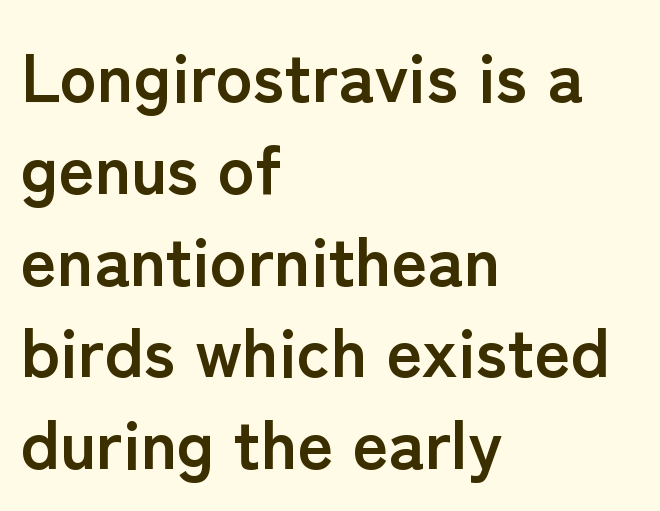
If you measured baseline to baseline, you'd find a middling distance. The words here are not underlined. As a designer I'd log this as weight 700, bold. The typesetter chose a ragged-right arrangement here. Honestly, the letter spacing is just normal — you wouldn't notice it. A roman cut, with each character standing at attention.
